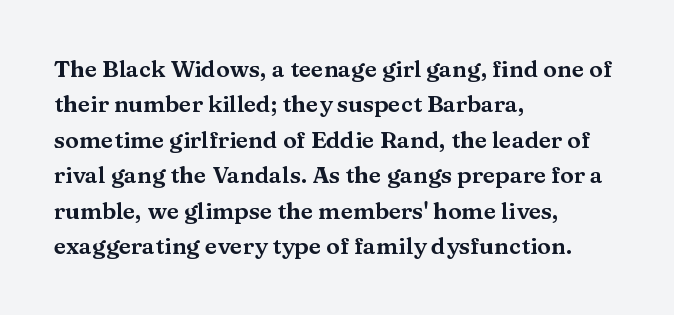
Q: Is the text italic (slanted)? A: No, it is upright.
Q: Is the text underlined? A: No.
Q: How is the paragraph aligned? A: Left-aligned.
Q: Is the spacing between letters normal or unusually wide? A: Normal.
Q: Is the spacing between lines tight, normal or loose? A: Normal.
